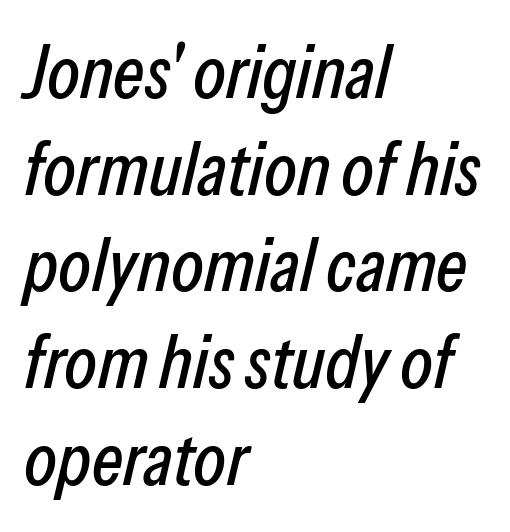
The area under the type is left untouched. The passage is arranged the way most books set body copy — flush left. Reading down the column, the eye jumps a familiar distance to each next line. How are the letters spaced? Ordinarily, with no added tracking. Here the designer chose a conventional face with non-uniform glyph widths.
